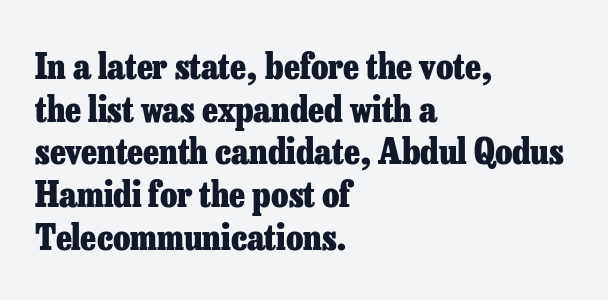
The image shows 35 px heavy serif type, upright; set left-aligned, line spacing 1.22x, normal letter spacing, not underlined; low stroke contrast and a medium x-height.
